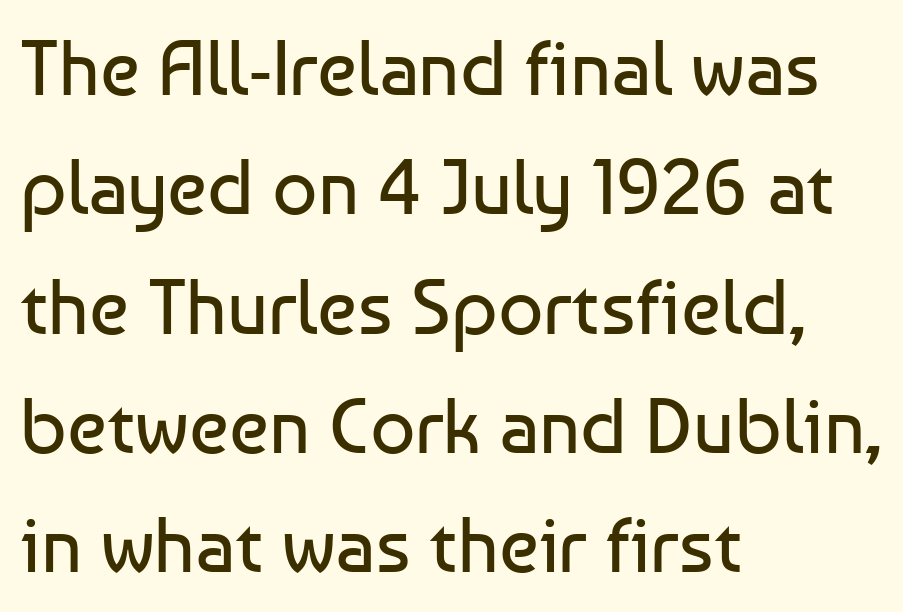
The image shows 79 px regular-weight sans-serif type, upright; set left-aligned, normal line spacing (1.51x), normal letter spacing, not underlined; low stroke contrast and a medium x-height.
